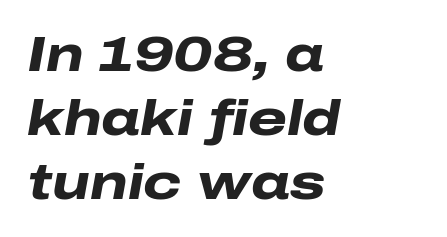
{"italic": "yes", "lean": "right", "slant_degrees": 10, "bold": "yes", "weight": "heavy", "width": "wide", "stroke_contrast": "low", "x_height": "medium", "monospaced": "no", "underline": "no", "align": "left", "line_spacing": "normal", "line_spacing_ratio": 1.28, "letter_spacing": "normal", "letter_spacing_em": 0.0, "glyph_px": 50}
